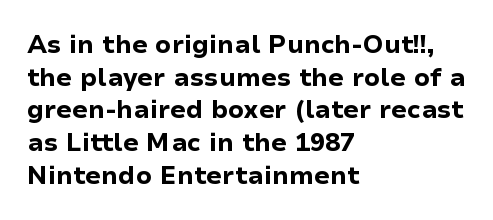
The image shows 25 px bold type, upright; set left-aligned, normal line spacing (1.31x), normal letter spacing, not underlined.
